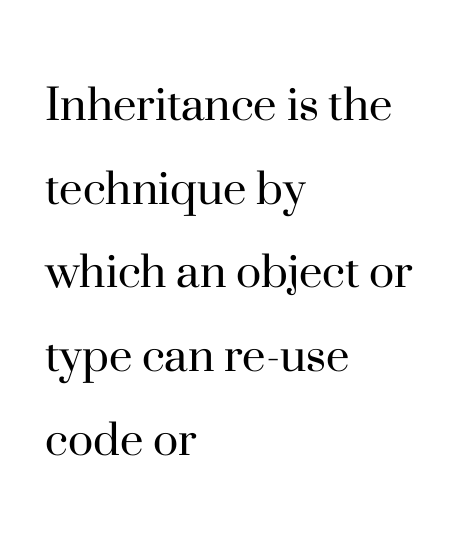
{"serif": "yes", "italic": "no", "bold": "no", "weight": "regular", "width": "normal", "stroke_contrast": "high", "x_height": "small", "monospaced": "no", "underline": "no", "align": "left", "line_spacing": "normal", "line_spacing_ratio": 1.58, "letter_spacing": "normal", "letter_spacing_em": 0.0, "glyph_px": 53}
